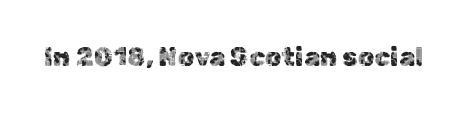
Q: Is the text italic (slanted)? A: No, it is upright.
Q: Is the text underlined? A: No.
Q: Is the spacing between letters normal or unusually wide? A: Normal.
